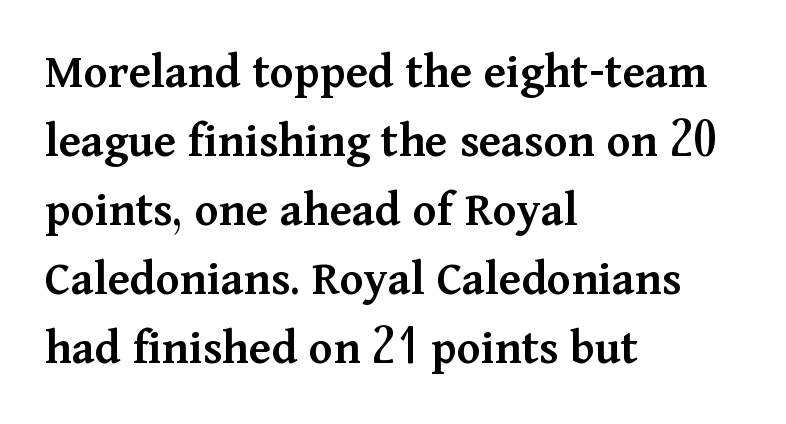
{"serif": "yes", "italic": "no", "bold": "semi", "weight": "semibold", "width": "normal", "stroke_contrast": "medium", "x_height": "medium", "monospaced": "no", "underline": "no", "align": "left", "line_spacing": "normal", "line_spacing_ratio": 1.38, "letter_spacing": "normal", "letter_spacing_em": 0.0, "glyph_px": 50}
